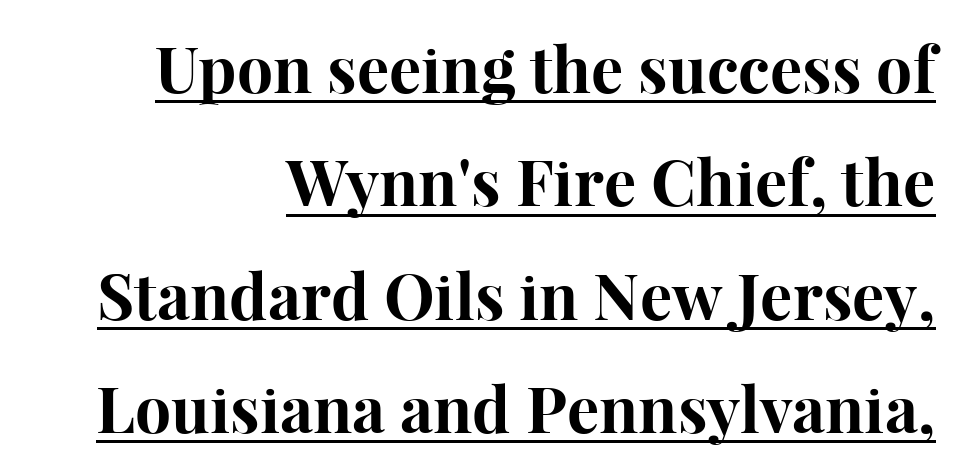
The image shows 64 px bold serif type, upright; set right-aligned, line spacing 1.77x, normal letter spacing, underlined; high stroke contrast and a medium x-height.
